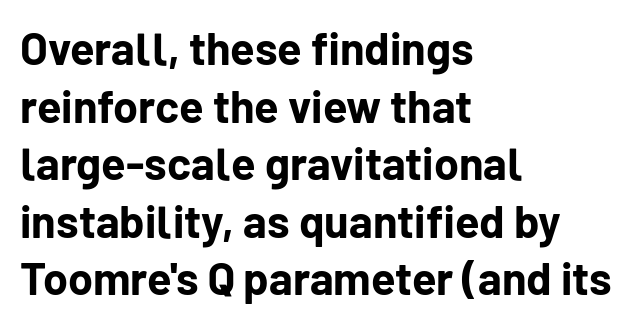
The image shows 45 px bold sans-serif type, upright; set left-aligned, normal line spacing (1.28x), normal letter spacing, not underlined; low stroke contrast and a medium x-height.
